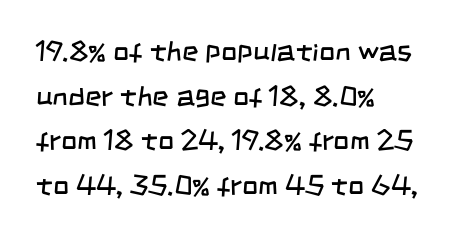
A classic flush-left, rag-right setting is used for this passage. Is the type heavy? It reads as light-to-regular instead. In terms of leading, this rendering sits right in the middle. Beneath every word, the page is bare. Here the designer chose a conventional face with non-uniform glyph widths. Is this a sans? Yes — the strokes have no serifs.
